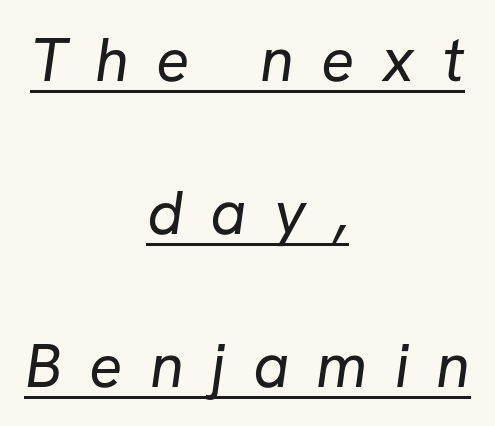
{"serif": "no", "bold": "no", "weight": "regular", "width": "normal", "stroke_contrast": "low", "x_height": "medium", "monospaced": "no", "underline": "yes", "align": "center", "line_spacing": "loose", "line_spacing_ratio": 2.47, "letter_spacing": "wide", "letter_spacing_em": 0.44, "glyph_px": 62}
